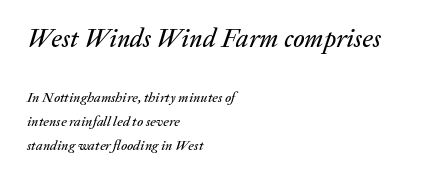
This sample uses an oblique cut, with every glyph tilted off the vertical. What stands out about the letter spacing? Nothing — it is the standard amount. This layout puts the oversized block above and the modest block below. These lines stack with their left ends in a neat column.
